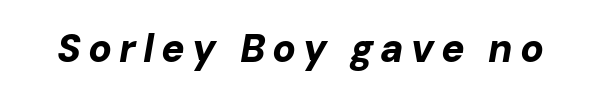
The image shows 39 px bold type, italic (leaning right); set not underlined; low stroke contrast and a medium x-height.
